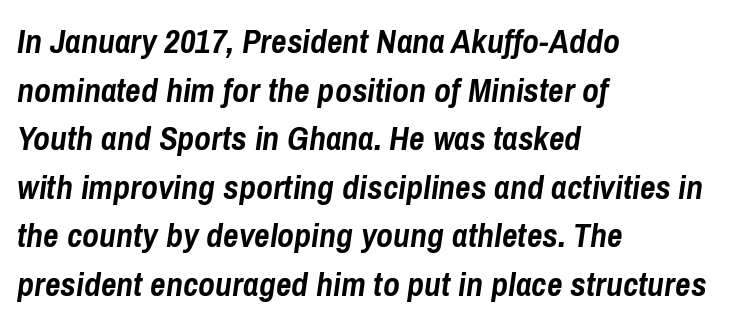
The image shows 34 px semibold, condensed type, italic (leaning right); set left-aligned, normal line spacing (1.43x), normal letter spacing, not underlined; low stroke contrast and a medium x-height.
